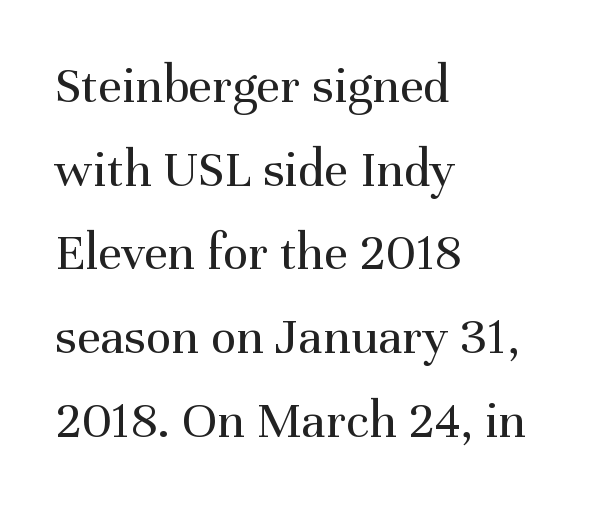
{"serif": "yes", "italic": "no", "bold": "no", "weight": "regular", "width": "normal", "stroke_contrast": "medium", "x_height": "medium", "monospaced": "no", "underline": "no", "align": "left", "line_spacing": "normal", "line_spacing_ratio": 1.58, "letter_spacing": "normal", "letter_spacing_em": 0.0, "glyph_px": 53}
